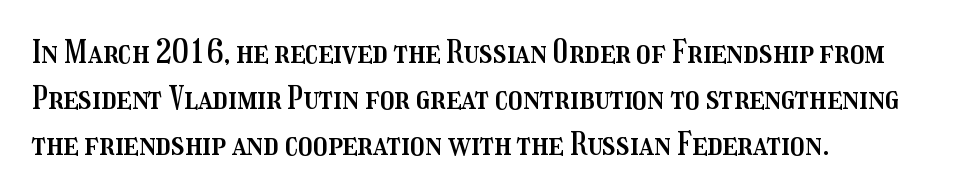
The space beneath each line is pristine and unruled. Here the designer chose a conventional face with non-uniform glyph widths. Notice how descenders clear the ascenders below comfortably — that's standard leading. This rendering uses left alignment, leaving the right contour irregular.
